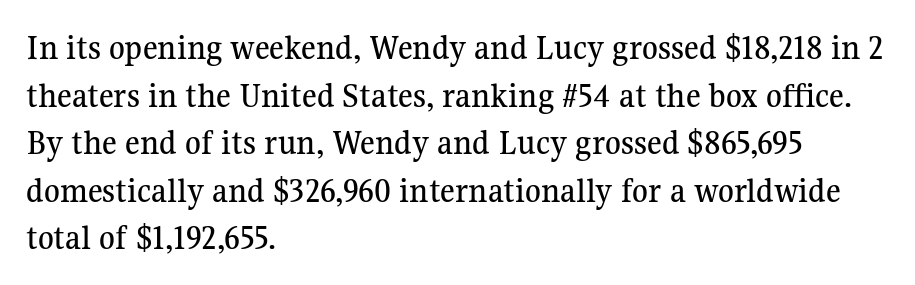
Q: Is the text italic (slanted)? A: No, it is upright.
Q: Is the typeface a serif or a sans-serif typeface? A: Serif.
Q: Is the text underlined? A: No.
Q: How is the paragraph aligned? A: Left-aligned.
Q: Is the spacing between letters normal or unusually wide? A: Normal.
Q: Is the spacing between lines tight, normal or loose? A: Normal.
Q: Width (condensed, normal, or wide)? A: Normal.
Q: Stroke contrast? A: Medium.
Q: x-height? A: Medium.
Q: Monospaced? A: No.
